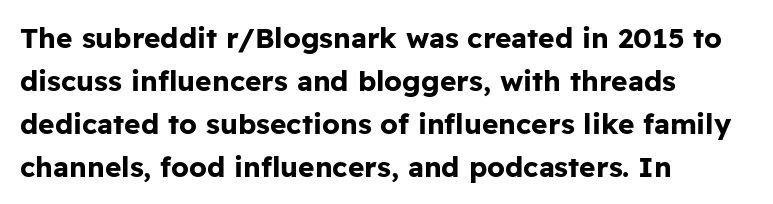
You can tell from the bare stems that sans-serif type was used. Note the varied advance widths — an 'i' is clearly narrower than an 'm'. Does the leading feel generous? No, just average. The passage shown has conventional tracking throughout. Each row of text sits above clean, open space. A roman cut, with each character standing at attention.
